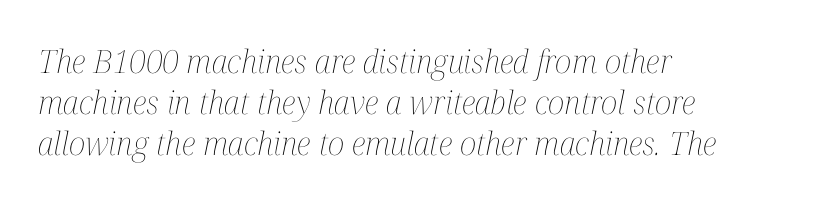
Q: Is the text bold? A: No.
Q: Is the text italic (slanted)? A: Yes, it leans right by about 12 degrees.
Q: Is the text underlined? A: No.
Q: How is the paragraph aligned? A: Left-aligned.
Q: Is the spacing between letters normal or unusually wide? A: Normal.
Q: Is the spacing between lines tight, normal or loose? A: Normal.
Q: Width (condensed, normal, or wide)? A: Condensed.
Q: Stroke contrast? A: Medium.
Q: x-height? A: Medium.
Q: Monospaced? A: No.
